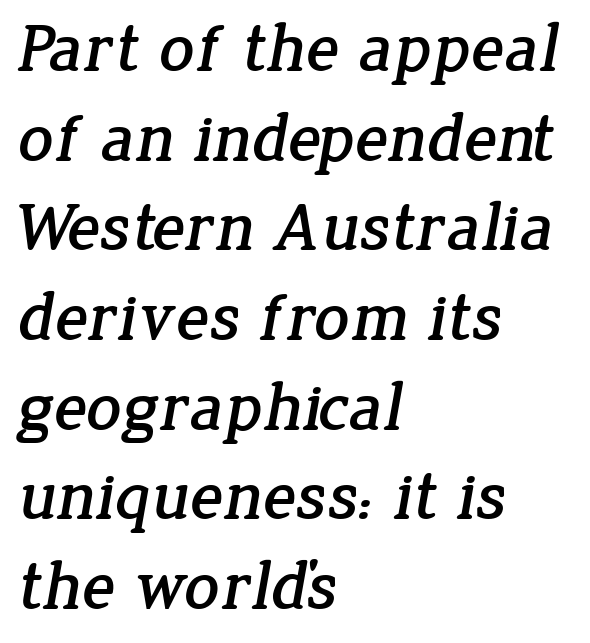
{"serif": "yes", "width": "normal", "stroke_contrast": "low", "x_height": "medium", "monospaced": "no", "underline": "no", "align": "left", "line_spacing": "normal", "line_spacing_ratio": 1.3, "letter_spacing": "normal", "letter_spacing_em": 0.0, "glyph_px": 69}
